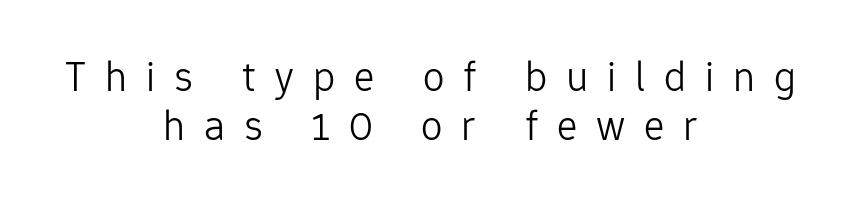
{"serif": "no", "italic": "no", "bold": "no", "weight": "light", "width": "normal", "stroke_contrast": "low", "x_height": "medium", "monospaced": "no", "underline": "no", "align": "center", "line_spacing": "tight", "line_spacing_ratio": 1.13, "letter_spacing": "wide", "letter_spacing_em": 0.44, "glyph_px": 43}
